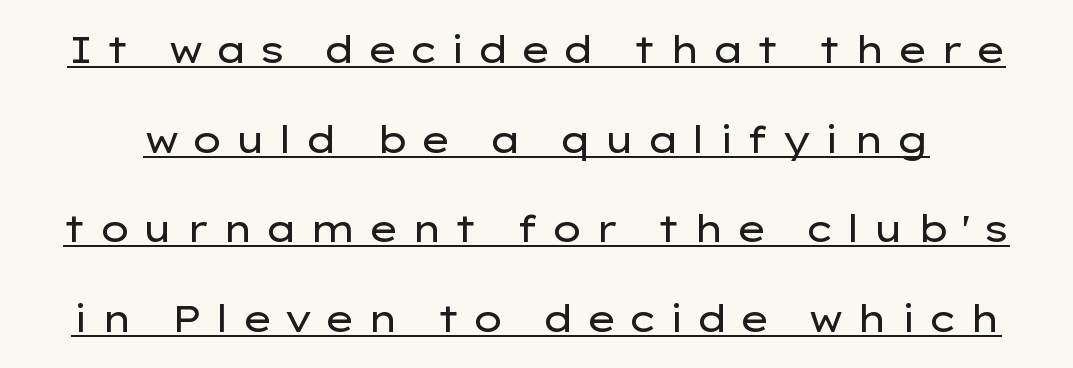
Every character sits straight up, as roman type does. Each letter keeps its own natural width here, so spacing adapts to shape. The rendering inserts visible extra space after every character. Vertical stems look standard width or narrower in stroke. Font category for this specimen: sans-serif.
